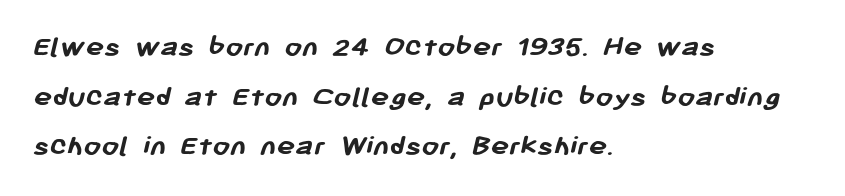
{"serif": "no", "bold": "yes", "weight": "semibold", "width": "normal", "stroke_contrast": "low", "x_height": "medium", "monospaced": "no", "underline": "no", "align": "left", "line_spacing": "normal", "line_spacing_ratio": 1.6, "letter_spacing": "normal", "letter_spacing_em": 0.0, "glyph_px": 31}
